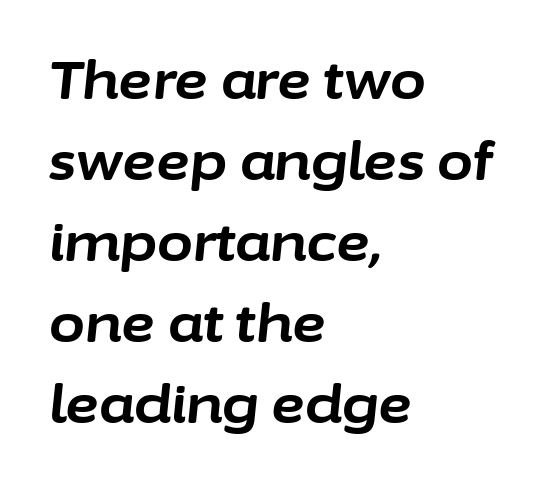
Default kerning and tracking; the words read as compact shapes. A classic flush-left, rag-right setting is used for this passage. The block of text has a typical density, with ordinary space between rows. Caption: bold face, heavy strokes. When letters slant like this, we call the style italic. These lines are rendered in a variable-pitch font.
